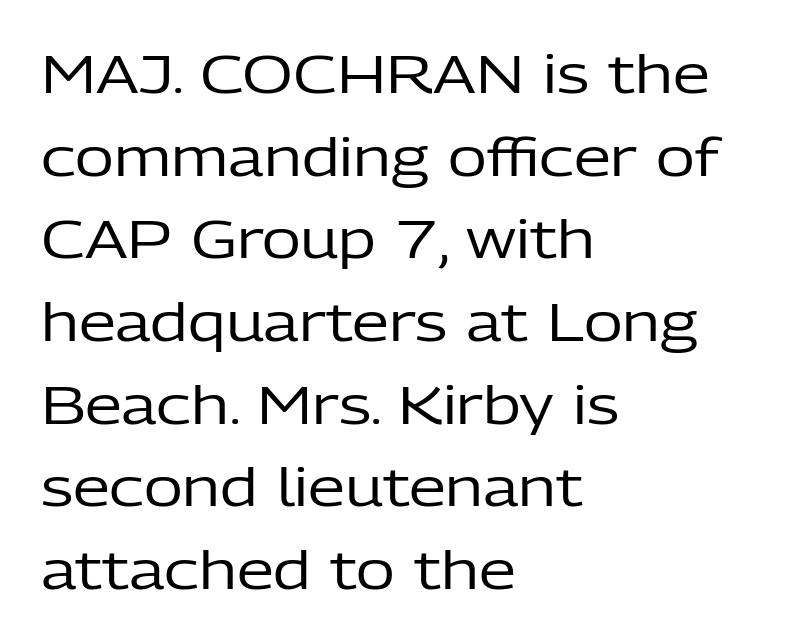
Quick note: underline off. The rendering uses natural spacing where letterforms have individual widths. Line beginnings align vertically; line endings do not. Font category for this specimen: sans-serif. Compared with typical body copy, the letter spacing here is the same.
